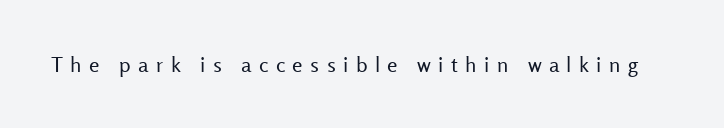
{"italic": "no", "bold": "no", "underline": "no", "letter_spacing": "wide", "letter_spacing_em": 0.35, "glyph_px": 21}
